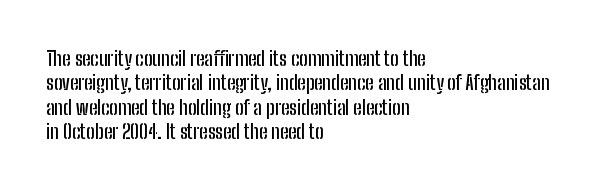
Q: Is the text italic (slanted)? A: No, it is upright.
Q: Is the text underlined? A: No.
Q: How is the paragraph aligned? A: Left-aligned.
Q: Is the spacing between letters normal or unusually wide? A: Normal.
